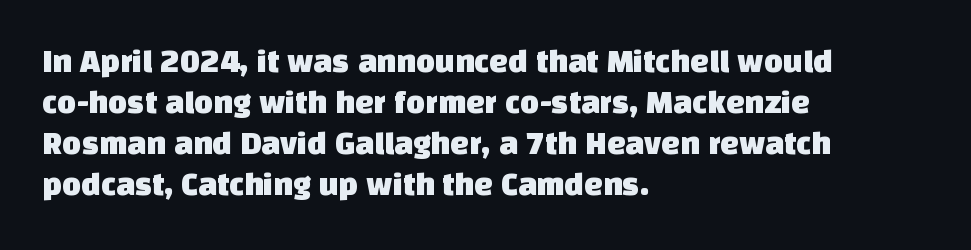
{"serif": "no", "width": "normal", "stroke_contrast": "low", "x_height": "large", "monospaced": "no", "underline": "no", "align": "left", "line_spacing_ratio": 1.24, "letter_spacing": "normal", "letter_spacing_em": 0.0, "glyph_px": 33}
